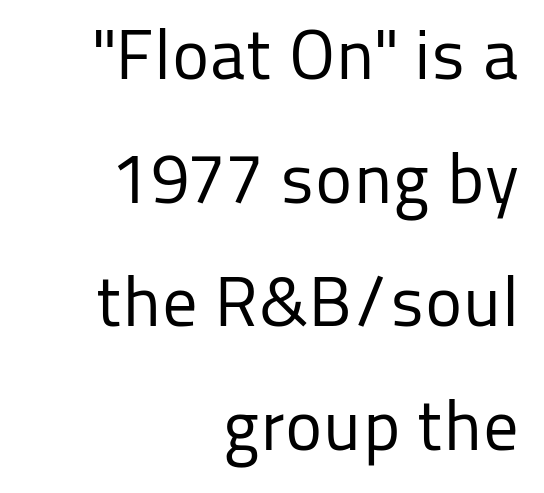
{"serif": "no", "italic": "no", "bold": "no", "weight": "regular", "width": "normal", "stroke_contrast": "low", "x_height": "medium", "monospaced": "no", "underline": "no", "align": "right", "line_spacing_ratio": 1.74, "letter_spacing": "normal", "letter_spacing_em": 0.0, "glyph_px": 71}
